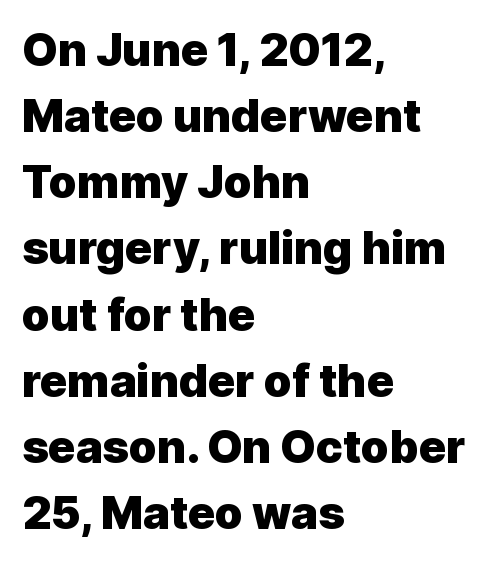
{"serif": "no", "italic": "no", "bold": "yes", "weight": "heavy", "width": "normal", "x_height": "medium", "monospaced": "no", "underline": "no", "align": "left", "line_spacing": "normal", "line_spacing_ratio": 1.47, "letter_spacing": "normal", "letter_spacing_em": 0.0, "glyph_px": 45}
